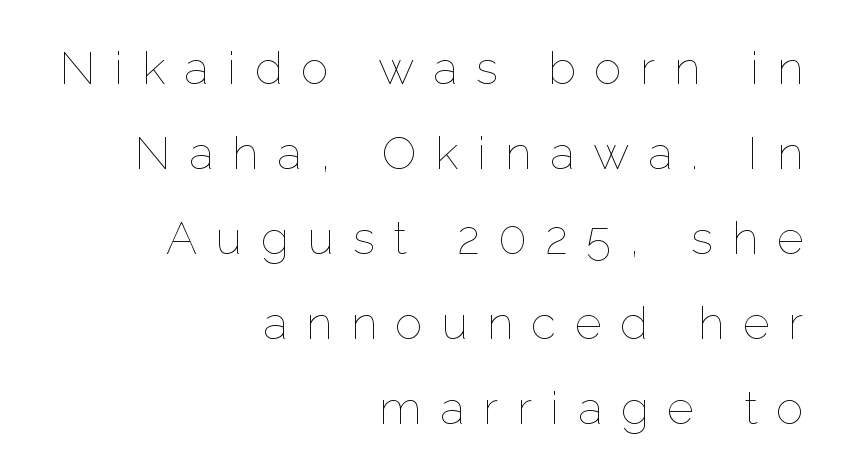
Loose tracking; the words dissolve into strings of separated letters. The letters look calm and open, with moderate or lighter stems. The typography opts for an upright posture over an oblique one. Clear beneath every line of the passage. A student would call this right alignment; a typographer would say flush right, rag left.
